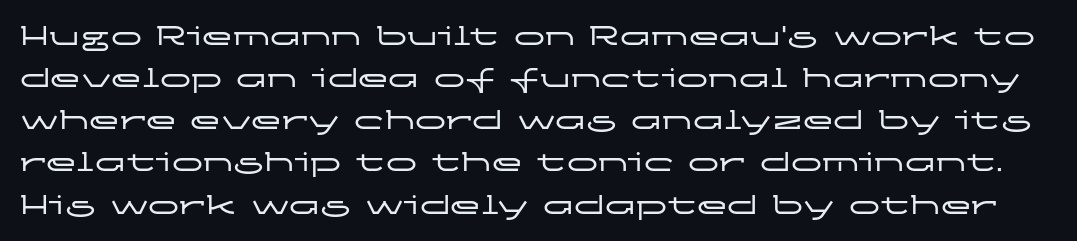
Proportional: the letters do not fall into vertical columns. Unlike a traditional serif, this face leaves its strokes unadorned. Descenders are the only things crossing below the line. Line spacing here is normal. What stands out about the letter spacing? Nothing — it is the standard amount. The letters stand upright; this is a roman face.
